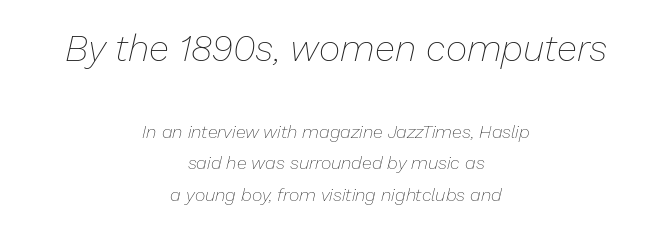
The image shows 37 px thin type, italic (leaning right); set centered, line spacing 1.76x, normal letter spacing, not underlined; the first (top) block is 2.06x larger; low stroke contrast and a medium x-height.
